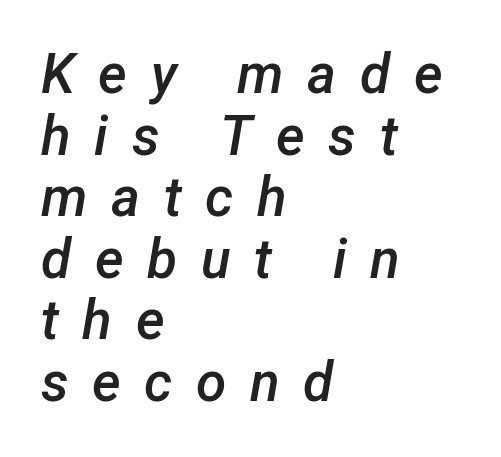
The image shows 55 px semibold type, italic (leaning right); set left-aligned, tight line spacing (1.12x), unusually wide letter spacing (+0.43 em), not underlined; low stroke contrast and a medium x-height.
